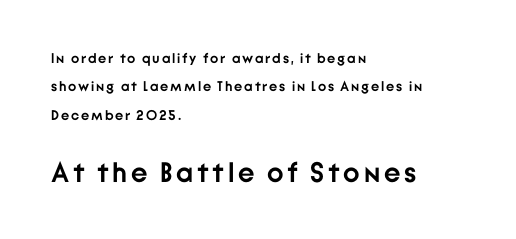
{"serif": "no", "italic": "no", "bold": "yes", "weight": "semibold", "width": "normal", "stroke_contrast": "low", "x_height": "medium", "monospaced": "no", "underline": "no", "align": "left", "line_spacing": "loose", "line_spacing_ratio": 2.03, "larger_block": "second", "size_ratio": 2.0, "glyph_px": 28}
